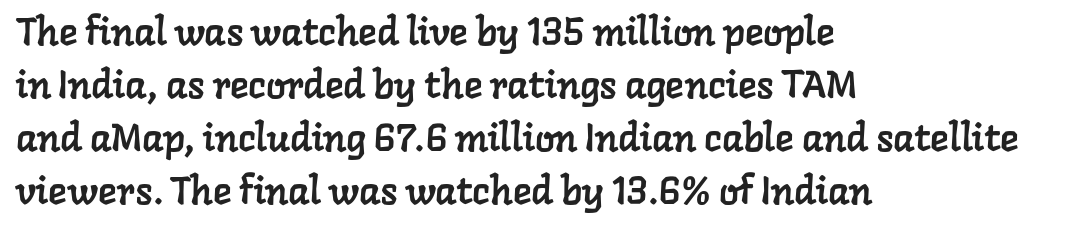
{"serif": "yes", "width": "normal", "stroke_contrast": "low", "x_height": "medium", "monospaced": "no", "underline": "no", "align": "left", "line_spacing": "normal", "line_spacing_ratio": 1.36, "letter_spacing": "normal", "letter_spacing_em": 0.0, "glyph_px": 39}
